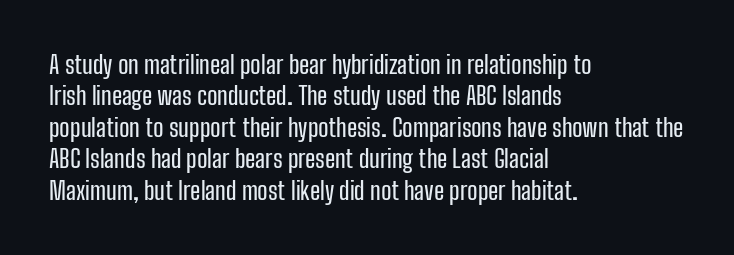
The image shows 25 px text type, upright; set left-aligned, normal line spacing (1.26x), normal letter spacing, not underlined.
